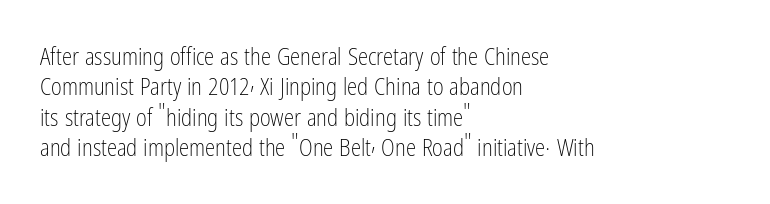
{"italic": "no", "bold": "no", "underline": "no", "align": "left", "line_spacing": "normal", "line_spacing_ratio": 1.32, "letter_spacing": "normal", "letter_spacing_em": 0.0, "glyph_px": 23}
